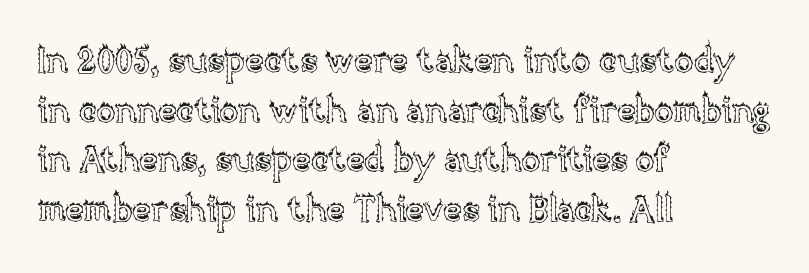
Underlining? Definitely not there. This sample has the flowing, uneven cadence of proportional lettering. How are the letters spaced? Ordinarily, with no added tracking. A classic flush-left, rag-right setting is used for this passage.
